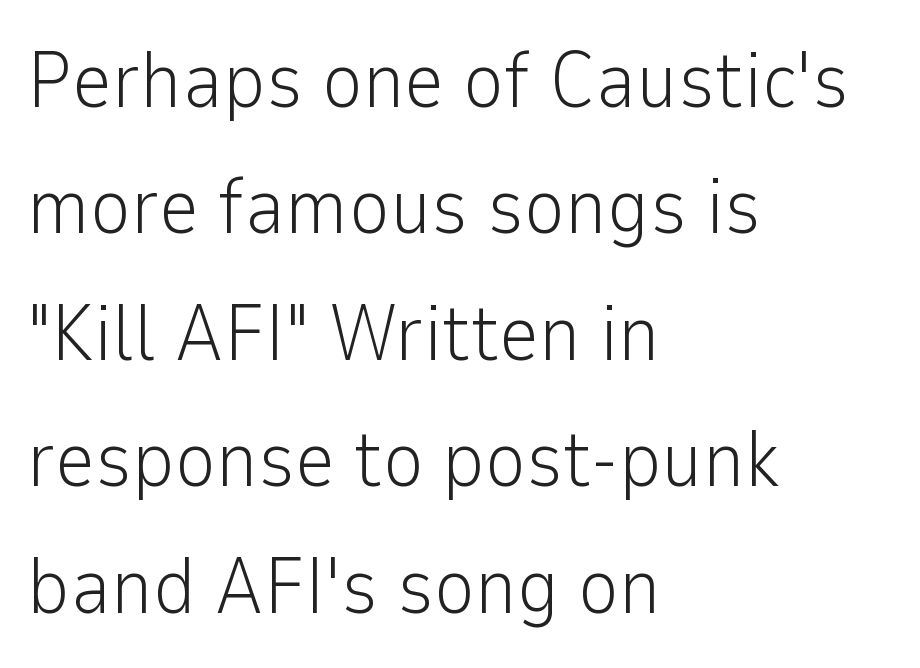
{"serif": "no", "italic": "no", "bold": "no", "weight": "light", "width": "normal", "stroke_contrast": "low", "x_height": "medium", "monospaced": "no", "underline": "no", "align": "left", "line_spacing": "normal", "line_spacing_ratio": 1.6, "letter_spacing": "normal", "letter_spacing_em": 0.0, "glyph_px": 79}
